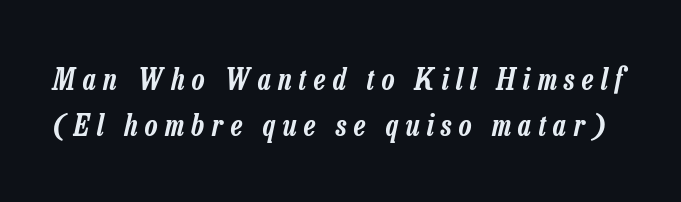
The image shows 29 px condensed type, italic (leaning right); set normal line spacing (1.58x), unusually wide letter spacing (+0.26 em), not underlined; low stroke contrast and a medium x-height.
